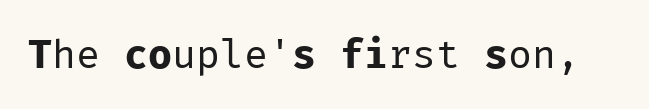
{"serif": "no", "italic": "no", "bold": "no", "weight": "regular", "width": "normal", "stroke_contrast": "low", "x_height": "medium", "monospaced": "yes", "underline": "no", "letter_spacing": "normal", "letter_spacing_em": 0.0, "glyph_px": 40}
